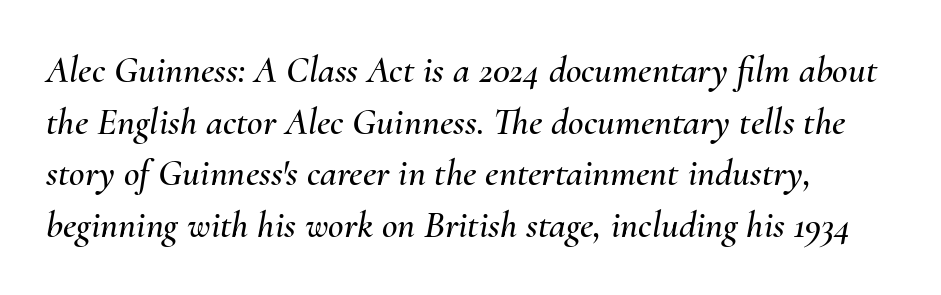
Q: Is the text italic (slanted)? A: Yes, it leans right by about 10 degrees.
Q: Is the text underlined? A: No.
Q: Is the spacing between letters normal or unusually wide? A: Normal.
Q: Is the spacing between lines tight, normal or loose? A: Normal.
Q: Width (condensed, normal, or wide)? A: Normal.
Q: Stroke contrast? A: Medium.
Q: x-height? A: Small.
Q: Monospaced? A: No.
